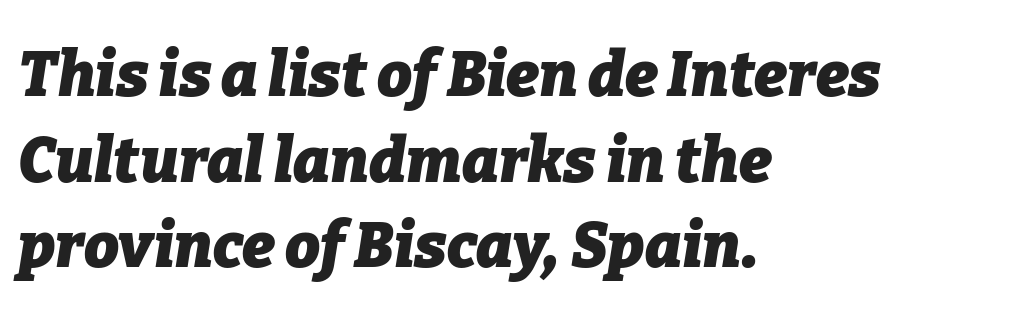
Lines of text with bare space underneath. Proportional: the letters do not fall into vertical columns. Weight check: bold — yes, fully. Each line starts at the same left margin while the right side varies.
